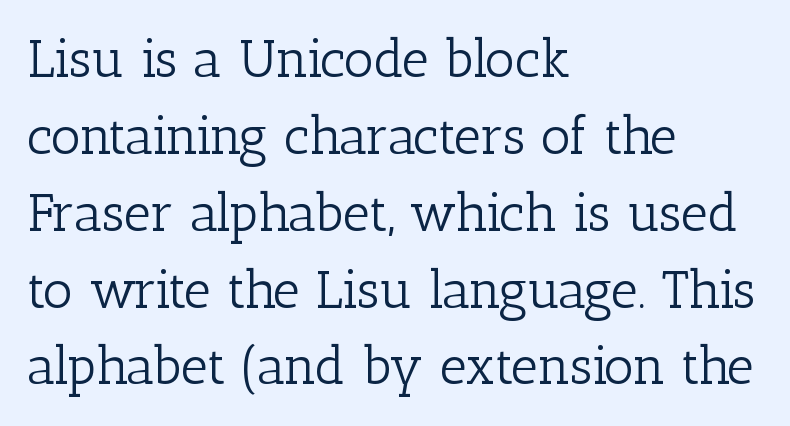
{"serif": "yes", "italic": "no", "bold": "no", "weight": "light", "width": "normal", "stroke_contrast": "low", "x_height": "medium", "monospaced": "no", "underline": "no", "align": "left", "line_spacing": "normal", "line_spacing_ratio": 1.45, "letter_spacing": "normal", "letter_spacing_em": 0.0, "glyph_px": 53}
